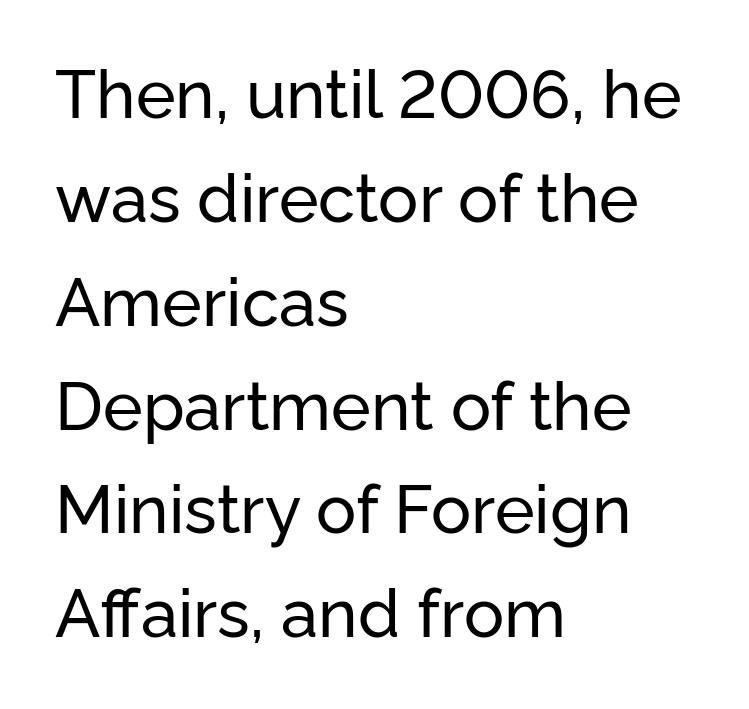
The image shows 67 px sans-serif type, upright; set left-aligned, normal line spacing (1.55x), normal letter spacing, not underlined; low stroke contrast and a medium x-height.
